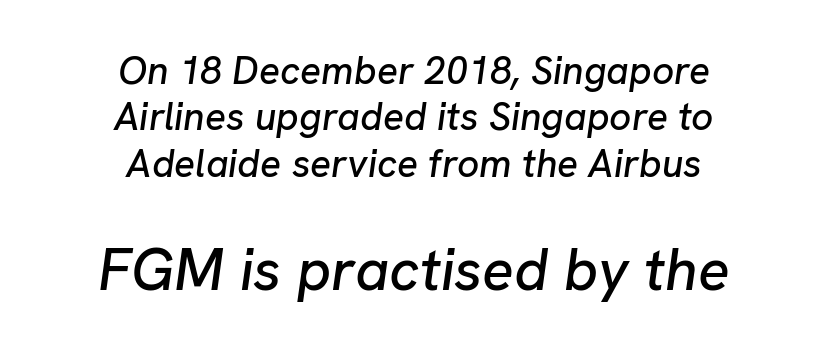
{"italic": "yes", "lean": "right", "slant_degrees": 8, "width": "normal", "stroke_contrast": "low", "x_height": "medium", "monospaced": "no", "underline": "no", "align": "center", "line_spacing_ratio": 1.19, "letter_spacing": "normal", "letter_spacing_em": 0.0, "larger_block": "second", "size_ratio": 1.51, "glyph_px": 59}
